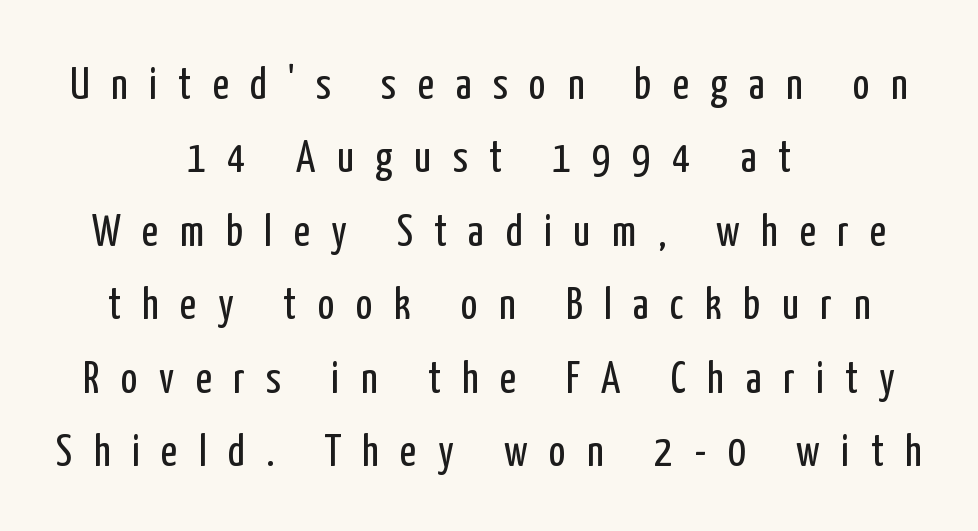
The image shows 44 px regular-weight, condensed sans-serif type, upright; set centered, normal line spacing (1.67x), unusually wide letter spacing (+0.49 em), not underlined; low stroke contrast and a medium x-height.
